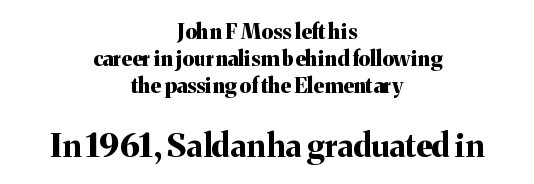
Q: Is the text bold? A: Yes.
Q: Is the text italic (slanted)? A: No, it is upright.
Q: Is the typeface a serif or a sans-serif typeface? A: Serif.
Q: Is the text underlined? A: No.
Q: How is the paragraph aligned? A: Centered.
Q: Is the spacing between letters normal or unusually wide? A: Normal.
Q: Is the spacing between lines tight, normal or loose? A: Normal.
Q: Which block of text is set in a larger size, the first (top) or the second (bottom)? A: The second (bottom) one.
Q: Width (condensed, normal, or wide)? A: Normal.
Q: Stroke contrast? A: Medium.
Q: x-height? A: Medium.
Q: Monospaced? A: No.
